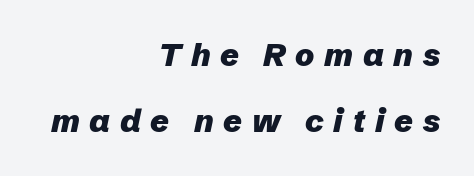
The image shows 32 px heavy type, italic (leaning right); set right-aligned, loose line spacing (2.07x), unusually wide letter spacing (+0.3 em), not underlined; low stroke contrast and a medium x-height.
